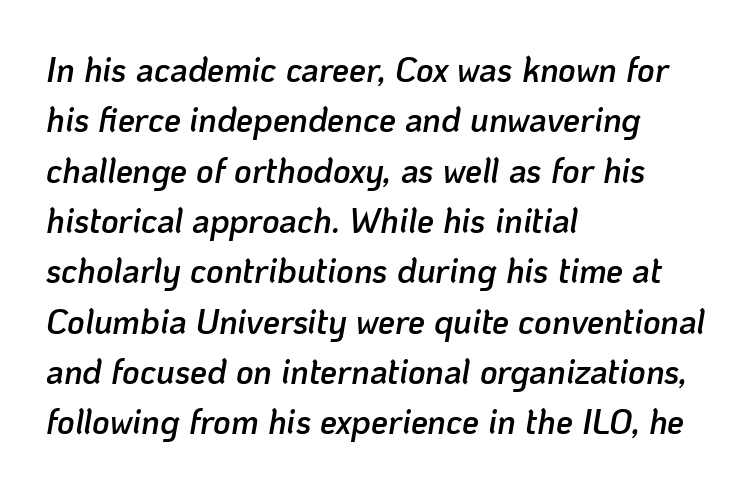
{"italic": "yes", "lean": "right", "slant_degrees": 10, "bold": "semi", "weight": "semibold", "width": "normal", "stroke_contrast": "low", "x_height": "medium", "monospaced": "no", "underline": "no", "align": "left", "line_spacing": "normal", "line_spacing_ratio": 1.48, "letter_spacing": "normal", "letter_spacing_em": 0.0, "glyph_px": 34}
